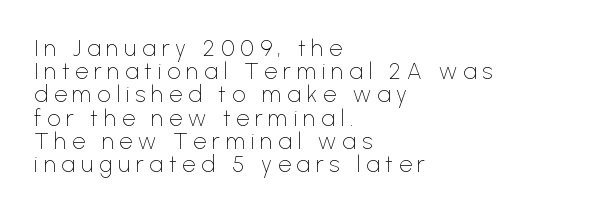
{"italic": "no", "bold": "no", "underline": "no", "align": "left", "line_spacing": "tight", "line_spacing_ratio": 1.01, "letter_spacing": "wide", "letter_spacing_em": 0.25, "glyph_px": 23}
